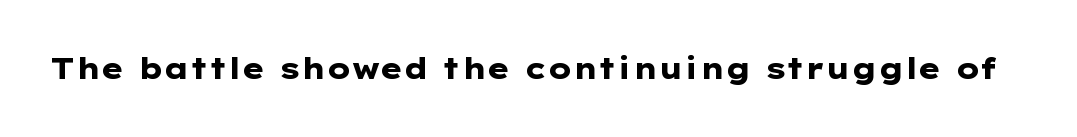
The image shows 29 px heavy, wide sans-serif type, upright; set normal letter spacing, not underlined; low stroke contrast and a medium x-height.
